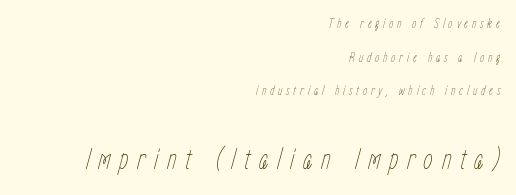
Q: Is the text bold? A: No.
Q: Is the text italic (slanted)? A: Yes, it leans right by about 15 degrees.
Q: Is the text underlined? A: No.
Q: How is the paragraph aligned? A: Right-aligned.
Q: Is the spacing between letters normal or unusually wide? A: Unusually wide.
Q: Is the spacing between lines tight, normal or loose? A: Loose.
Q: Which block of text is set in a larger size, the first (top) or the second (bottom)? A: The second (bottom) one.
Q: Width (condensed, normal, or wide)? A: Condensed.
Q: Stroke contrast? A: Low.
Q: x-height? A: Medium.
Q: Monospaced? A: No.
